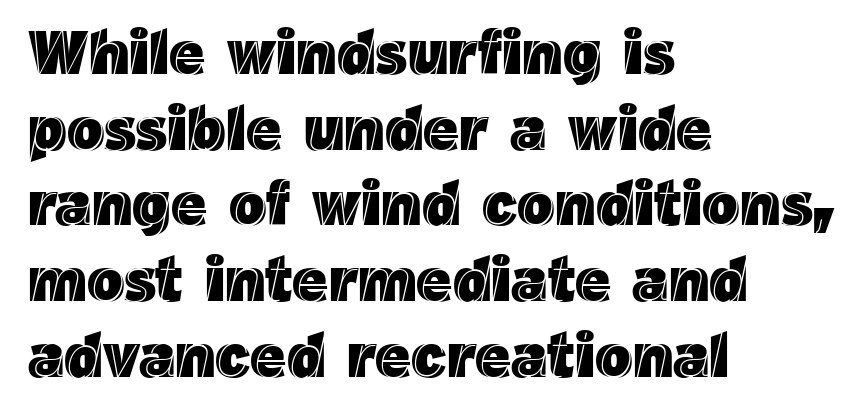
{"italic": "no", "width": "normal", "x_height": "medium", "monospaced": "no", "underline": "no", "align": "left", "line_spacing_ratio": 1.22, "letter_spacing": "normal", "letter_spacing_em": 0.0, "glyph_px": 62}
